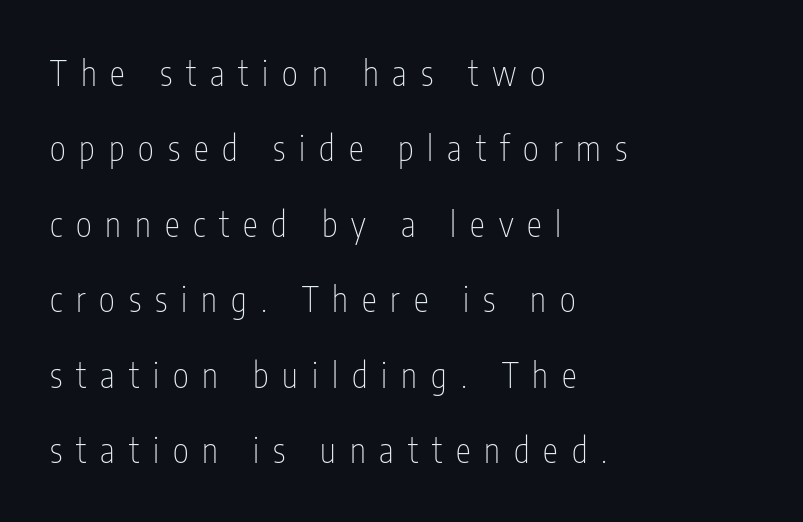
{"serif": "no", "italic": "no", "bold": "no", "weight": "thin", "width": "condensed", "stroke_contrast": "low", "x_height": "medium", "monospaced": "no", "underline": "no", "align": "left", "line_spacing": "loose", "line_spacing_ratio": 2.22, "letter_spacing": "wide", "letter_spacing_em": 0.41, "glyph_px": 34}
